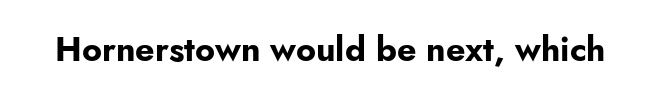
The font family rendered here belongs to the sans-serif group. Nope, not italic — everything's standing straight. The gap between lines stays unmarked. You could not count columns in this text — the font is proportionally spaced. The face used here is rendered with its standard letterfit. Is the type bold? Yes — the strokes are clearly thick and heavy.
